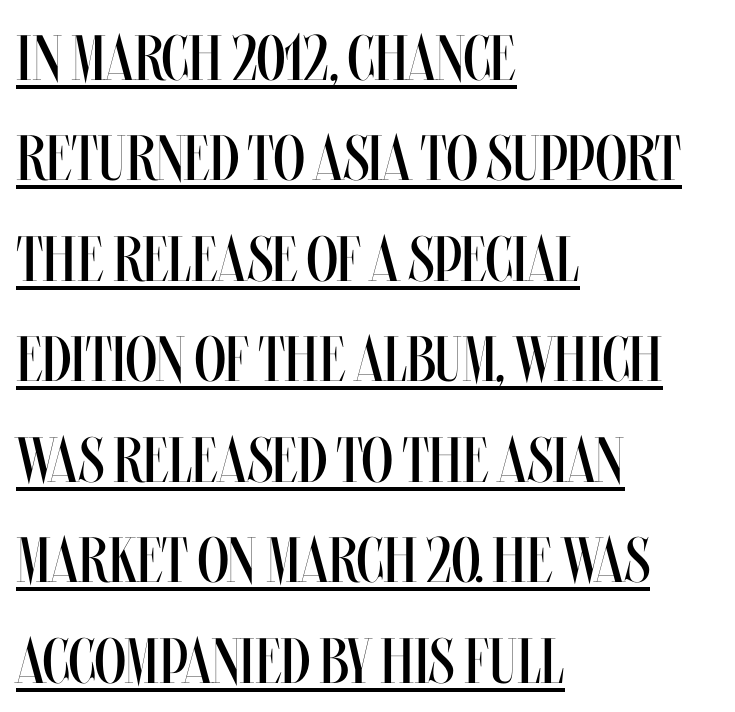
The font is comparable to plain body text, perhaps lighter. These characters rest on top of a visible drawn line. Where is the straight margin? On the left. No italicization has been applied; the sample stays upright. Students, note that the glyphs here touch the page at normal intervals.
